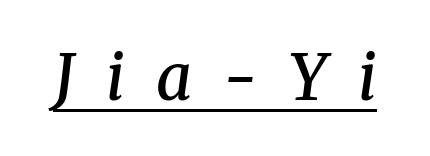
Q: Is the text bold? A: Semi-bold.
Q: Is the text italic (slanted)? A: Yes, it leans right by about 8 degrees.
Q: Is the typeface a serif or a sans-serif typeface? A: Serif.
Q: Is the text underlined? A: Yes.
Q: Is the spacing between letters normal or unusually wide? A: Unusually wide.
Q: Width (condensed, normal, or wide)? A: Normal.
Q: Stroke contrast? A: Medium.
Q: x-height? A: Medium.
Q: Monospaced? A: No.
